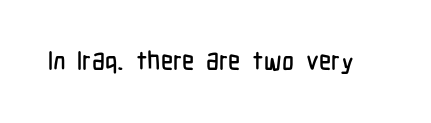
Q: Is the text italic (slanted)? A: No, it is upright.
Q: Is the text underlined? A: No.
Q: Is the spacing between letters normal or unusually wide? A: Normal.
